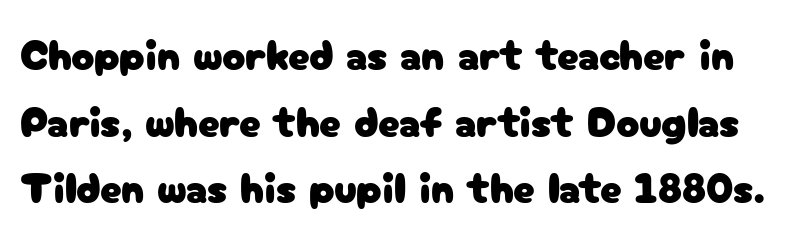
The passage shown is not underscored anywhere. Regarding serifs, this sample does without them. Is there any slant? The stems are plumb. These lines sit exactly where default settings would place them.
